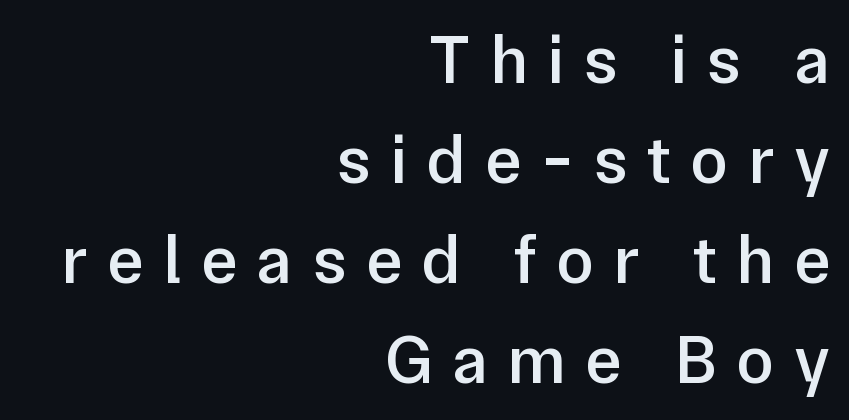
The passage shown is typeset with a sans-serif family. Here the designer chose a conventional face with non-uniform glyph widths. Line spacing here is normal. Does the lettering tilt? It doesn't — this is upright.
